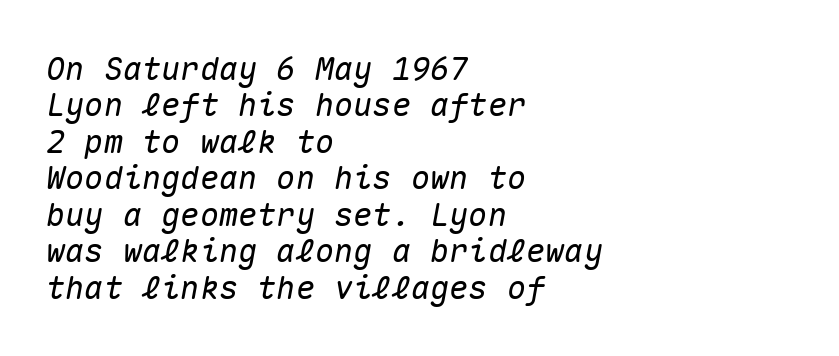
Q: Is the text italic (slanted)? A: Yes, it leans right by about 10 degrees.
Q: Is the text underlined? A: No.
Q: How is the paragraph aligned? A: Left-aligned.
Q: Is the spacing between letters normal or unusually wide? A: Normal.
Q: Is the spacing between lines tight, normal or loose? A: Tight.
Q: Width (condensed, normal, or wide)? A: Normal.
Q: Stroke contrast? A: Medium.
Q: x-height? A: Medium.
Q: Monospaced? A: Yes.
